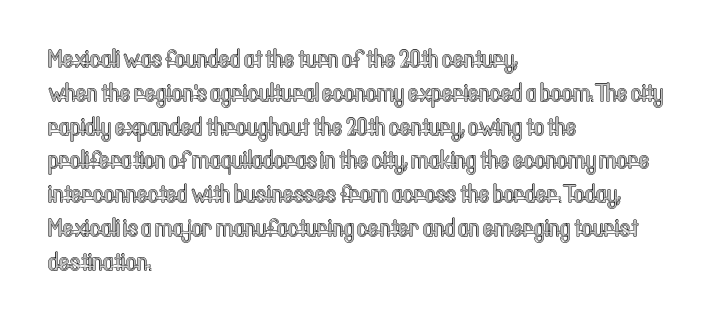
Q: Is the text italic (slanted)? A: No, it is upright.
Q: Is the text underlined? A: No.
Q: How is the paragraph aligned? A: Left-aligned.
Q: Is the spacing between letters normal or unusually wide? A: Normal.
Q: Is the spacing between lines tight, normal or loose? A: Normal.
